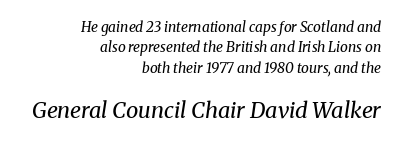
Q: Is the text bold? A: No.
Q: Is the text italic (slanted)? A: Yes, it leans right by about 8 degrees.
Q: Is the text underlined? A: No.
Q: How is the paragraph aligned? A: Right-aligned.
Q: Is the spacing between letters normal or unusually wide? A: Normal.
Q: Is the spacing between lines tight, normal or loose? A: Normal.
Q: Which block of text is set in a larger size, the first (top) or the second (bottom)? A: The second (bottom) one.
